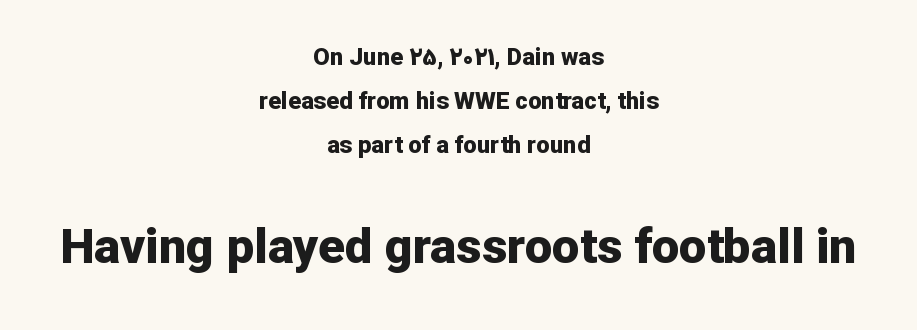
The passage shown is typeset with a sans-serif family. These lines are rendered in a variable-pitch font. Compared with a flush-left layout, this one balances lines on the center instead. This is roman type, the default non-slanted kind. Notice how thick the strokes are: this is what a full bold looks like.
